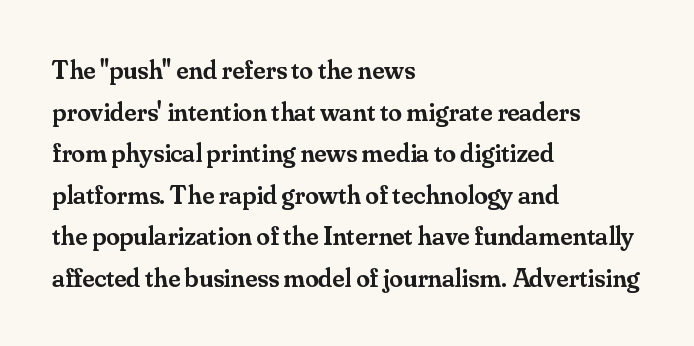
Q: Is the text bold? A: Semi-bold.
Q: Is the text italic (slanted)? A: No, it is upright.
Q: Is the text underlined? A: No.
Q: How is the paragraph aligned? A: Left-aligned.
Q: Is the spacing between letters normal or unusually wide? A: Normal.
Q: Is the spacing between lines tight, normal or loose? A: Normal.
